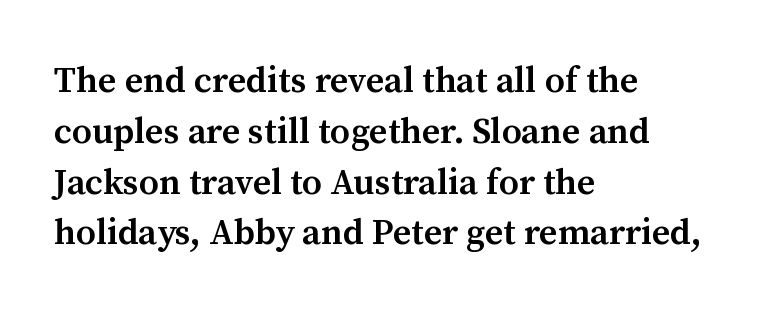
{"serif": "yes", "italic": "no", "bold": "semi", "weight": "semibold", "width": "normal", "stroke_contrast": "medium", "x_height": "medium", "monospaced": "no", "underline": "no", "align": "left", "line_spacing": "normal", "line_spacing_ratio": 1.41, "letter_spacing": "normal", "letter_spacing_em": 0.0, "glyph_px": 36}
